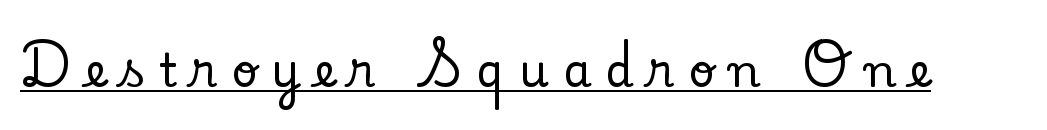
Q: Is the text italic (slanted)? A: No, it is upright.
Q: Is the typeface a serif or a sans-serif typeface? A: Serif.
Q: Is the text underlined? A: Yes.
Q: Is the spacing between letters normal or unusually wide? A: Unusually wide.
Q: Width (condensed, normal, or wide)? A: Normal.
Q: Stroke contrast? A: Low.
Q: x-height? A: Small.
Q: Monospaced? A: No.
